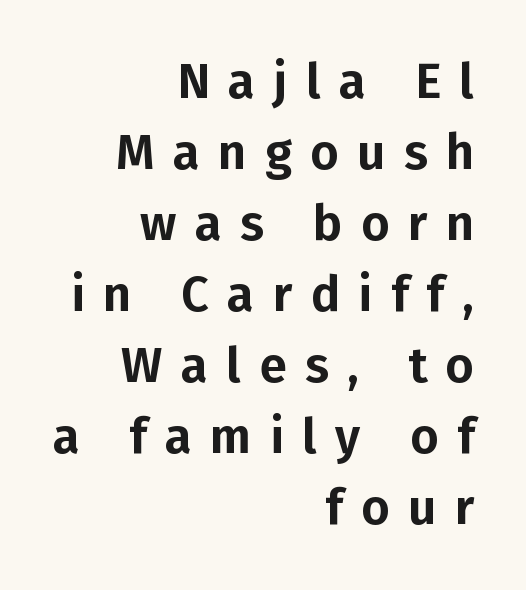
Q: Is the text italic (slanted)? A: No, it is upright.
Q: Is the typeface a serif or a sans-serif typeface? A: Sans-serif.
Q: Is the text underlined? A: No.
Q: How is the paragraph aligned? A: Right-aligned.
Q: Is the spacing between letters normal or unusually wide? A: Unusually wide.
Q: Is the spacing between lines tight, normal or loose? A: Normal.
Q: Width (condensed, normal, or wide)? A: Normal.
Q: Stroke contrast? A: Low.
Q: x-height? A: Medium.
Q: Monospaced? A: No.
